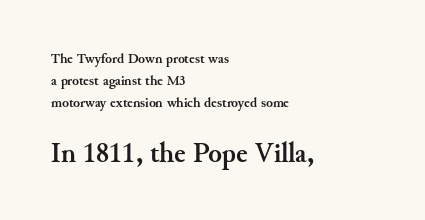
{"serif": "yes", "italic": "no", "bold": "yes", "weight": "semibold", "width": "normal", "stroke_contrast": "medium", "x_height": "small", "monospaced": "no", "underline": "no", "align": "left", "line_spacing": "normal", "line_spacing_ratio": 1.57, "letter_spacing": "normal", "letter_spacing_em": 0.0, "larger_block": "second", "size_ratio": 2.0, "glyph_px": 28}
